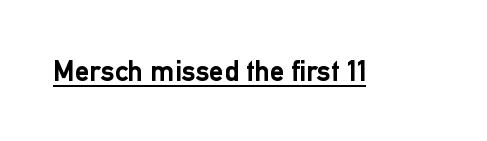
{"serif": "no", "italic": "no", "bold": "yes", "weight": "semibold", "width": "normal", "stroke_contrast": "low", "x_height": "medium", "monospaced": "no", "underline": "yes", "letter_spacing": "normal", "letter_spacing_em": 0.0, "glyph_px": 29}
